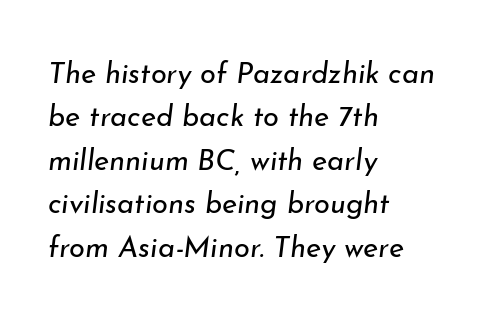
The image shows 29 px regular-weight type, italic (leaning right); set left-aligned, normal line spacing (1.5x), normal letter spacing, not underlined; low stroke contrast and a small x-height.
